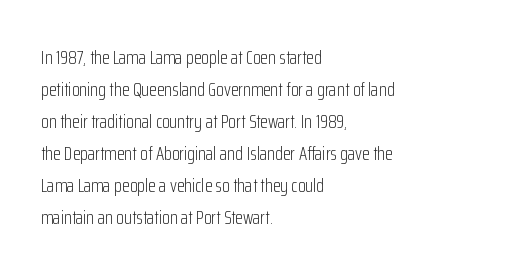
Q: Is the text bold? A: No.
Q: Is the text italic (slanted)? A: No, it is upright.
Q: Is the text underlined? A: No.
Q: How is the paragraph aligned? A: Left-aligned.
Q: Is the spacing between letters normal or unusually wide? A: Normal.
Q: Is the spacing between lines tight, normal or loose? A: Normal.
